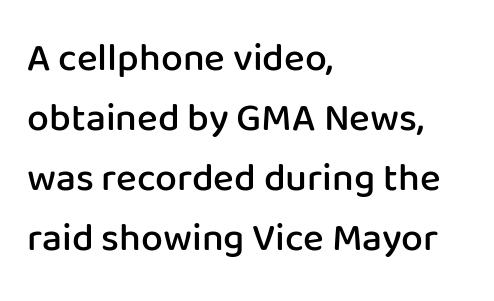
{"serif": "no", "italic": "no", "bold": "semi", "weight": "semibold", "width": "normal", "stroke_contrast": "low", "x_height": "medium", "monospaced": "no", "underline": "no", "align": "left", "line_spacing": "normal", "line_spacing_ratio": 1.54, "letter_spacing": "normal", "letter_spacing_em": 0.0, "glyph_px": 39}
